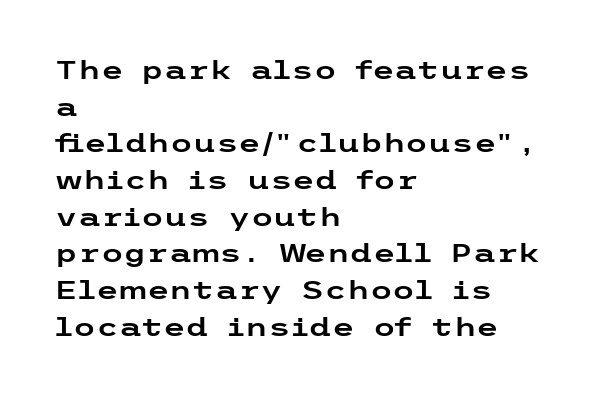
{"italic": "no", "underline": "no", "align": "left", "line_spacing": "normal", "line_spacing_ratio": 1.41, "letter_spacing": "normal", "letter_spacing_em": 0.0, "glyph_px": 26}
